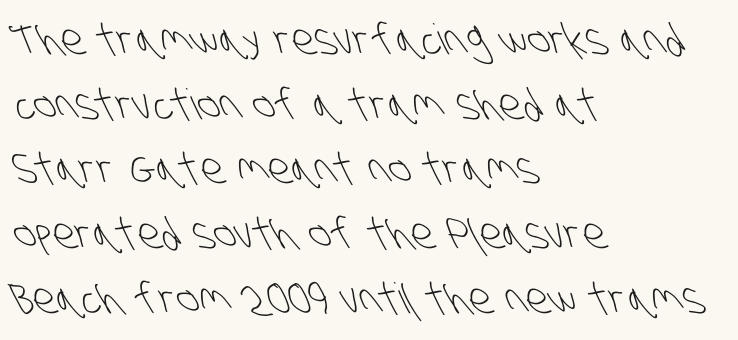
Check where the strokes stop: nothing finishes them off — pure sans. How are the letters spaced? Ordinarily, with no added tracking. Normally led — the rows are evenly, conventionally spaced. Anything drawn beneath the words? Only blank space. A student would call this left alignment; a typographer would say flush left, rag right. The weight would be labelled regular, book, light, or lighter still.
